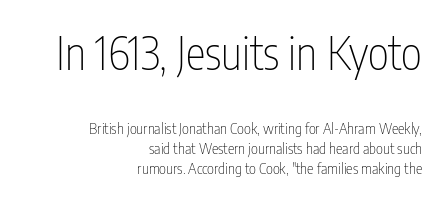
The string is rendered with underlining switched off. Proportional: the letters do not fall into vertical columns. Unbolded letterforms with no extra heft. The letterforms sit shoulder to shoulder at normal distance. Reading down the column, the eye jumps a familiar distance to each next line.
